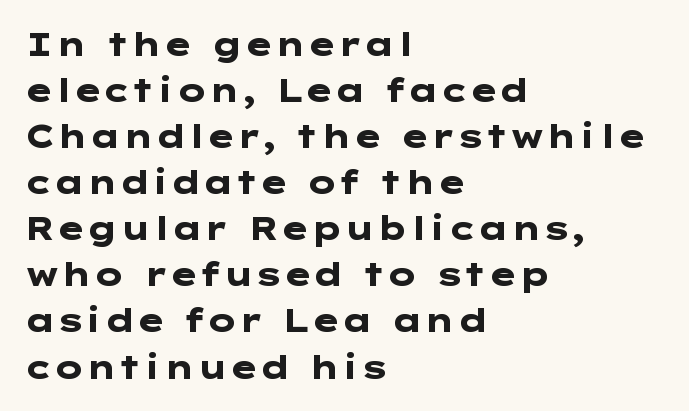
The image shows 32 px heavy, wide sans-serif type, upright; set left-aligned, normal line spacing (1.44x), normal letter spacing, not underlined; low stroke contrast and a medium x-height.
